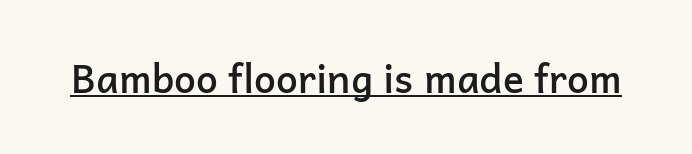
The characters look somewhat weighty, a semibold short of true bold. Note the varied advance widths — an 'i' is clearly narrower than an 'm'. Posture: upright roman. Check the space under the baseline: a stroke is drawn there. Words appear dense and cohesive because spacing is normal. Nope, no serifs anywhere on these letters.
